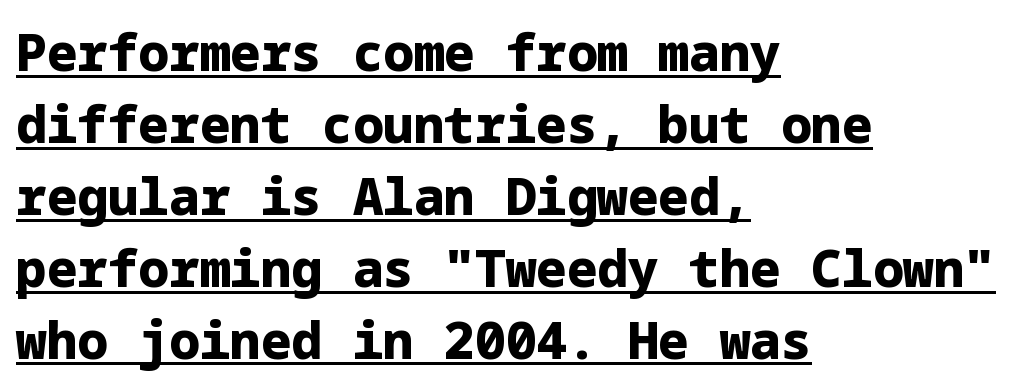
Bold? Absolutely — the strokes are thick and heavy. In terms of letterform style, serifs are entirely absent. The line-height multiplier appears to be the usual default. The passage shown is underscored from start to finish. Line beginnings align vertically; line endings do not. Tracking here is standard; glyphs follow each other at the usual distance.
